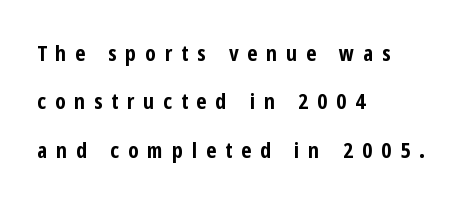
{"italic": "no", "bold": "yes", "underline": "no", "align": "left", "line_spacing": "loose", "line_spacing_ratio": 2.2, "letter_spacing": "wide", "letter_spacing_em": 0.4, "glyph_px": 22}
